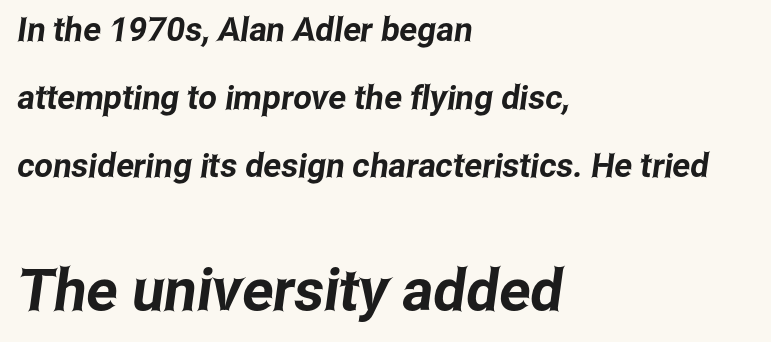
The image shows 58 px condensed sans-serif type; set left-aligned, loose line spacing (2.06x), normal letter spacing, not underlined; the second (bottom) block is 1.76x larger; low stroke contrast and a medium x-height.
